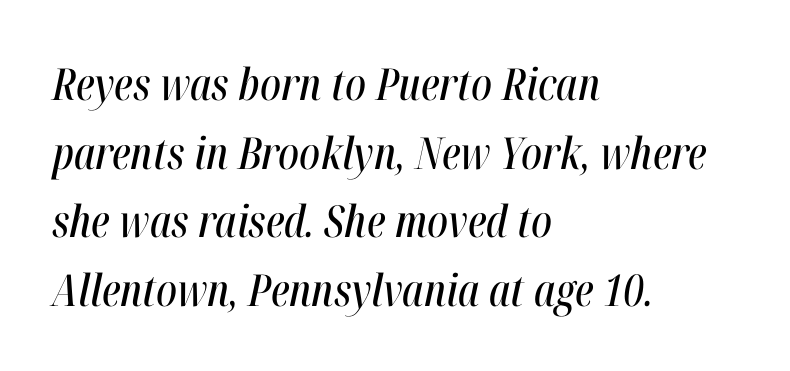
{"italic": "yes", "lean": "right", "slant_degrees": 12, "width": "condensed", "stroke_contrast": "high", "x_height": "medium", "monospaced": "no", "underline": "no", "align": "left", "line_spacing": "normal", "line_spacing_ratio": 1.56, "letter_spacing": "normal", "letter_spacing_em": 0.0, "glyph_px": 44}
